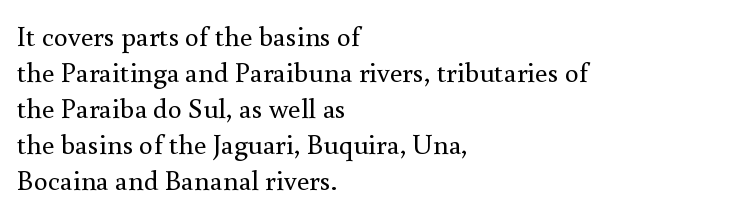
{"serif": "yes", "italic": "no", "bold": "no", "weight": "regular", "width": "normal", "stroke_contrast": "medium", "x_height": "small", "monospaced": "no", "underline": "no", "align": "left", "line_spacing": "normal", "line_spacing_ratio": 1.29, "letter_spacing": "normal", "letter_spacing_em": 0.0, "glyph_px": 28}
